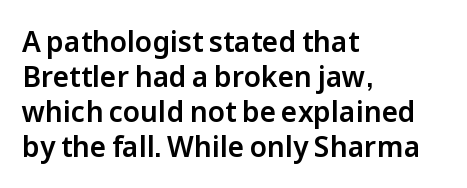
{"serif": "no", "italic": "no", "width": "normal", "stroke_contrast": "low", "x_height": "medium", "monospaced": "no", "underline": "no", "align": "left", "line_spacing": "normal", "line_spacing_ratio": 1.25, "letter_spacing": "normal", "letter_spacing_em": 0.0, "glyph_px": 28}
